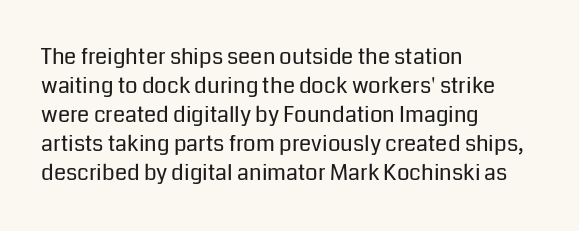
The image shows 22 px text type, upright; set left-aligned, normal line spacing (1.32x), normal letter spacing, not underlined.
